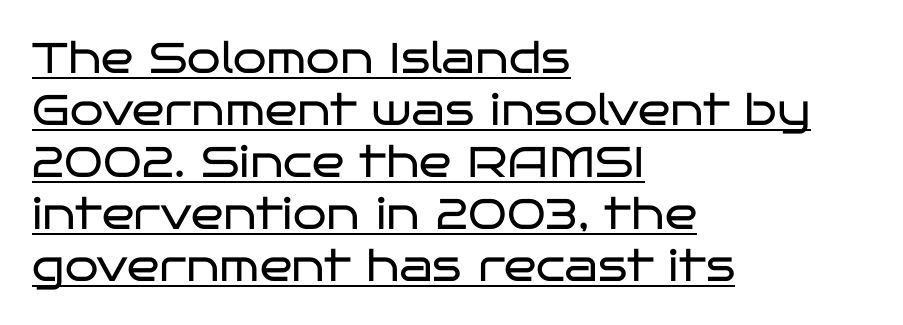
{"serif": "no", "italic": "no", "bold": "no", "weight": "regular", "width": "wide", "stroke_contrast": "low", "x_height": "large", "monospaced": "no", "underline": "yes", "align": "left", "line_spacing_ratio": 1.21, "letter_spacing": "normal", "letter_spacing_em": 0.0, "glyph_px": 43}
